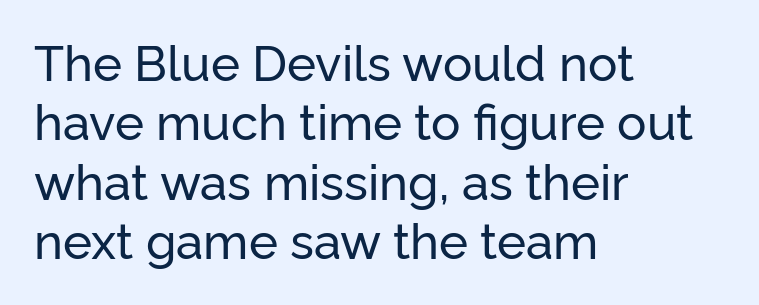
{"serif": "no", "italic": "no", "width": "normal", "stroke_contrast": "low", "x_height": "medium", "monospaced": "no", "underline": "no", "align": "left", "line_spacing_ratio": 1.21, "letter_spacing": "normal", "letter_spacing_em": 0.0, "glyph_px": 49}
